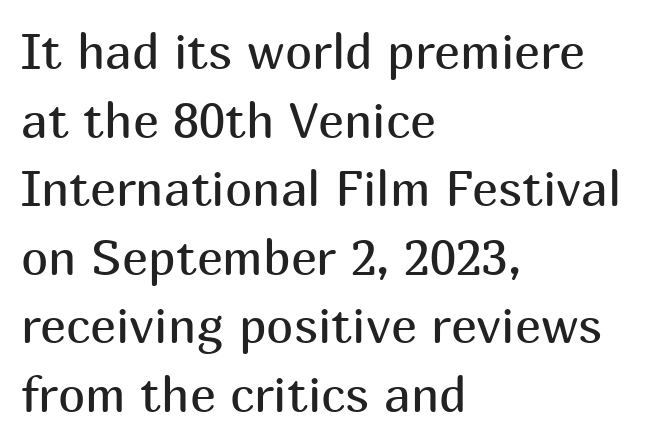
Q: Is the text bold? A: No.
Q: Is the text italic (slanted)? A: No, it is upright.
Q: Is the typeface a serif or a sans-serif typeface? A: Sans-serif.
Q: Is the text underlined? A: No.
Q: How is the paragraph aligned? A: Left-aligned.
Q: Is the spacing between letters normal or unusually wide? A: Normal.
Q: Is the spacing between lines tight, normal or loose? A: Normal.
Q: Width (condensed, normal, or wide)? A: Normal.
Q: Stroke contrast? A: Medium.
Q: x-height? A: Medium.
Q: Monospaced? A: No.
